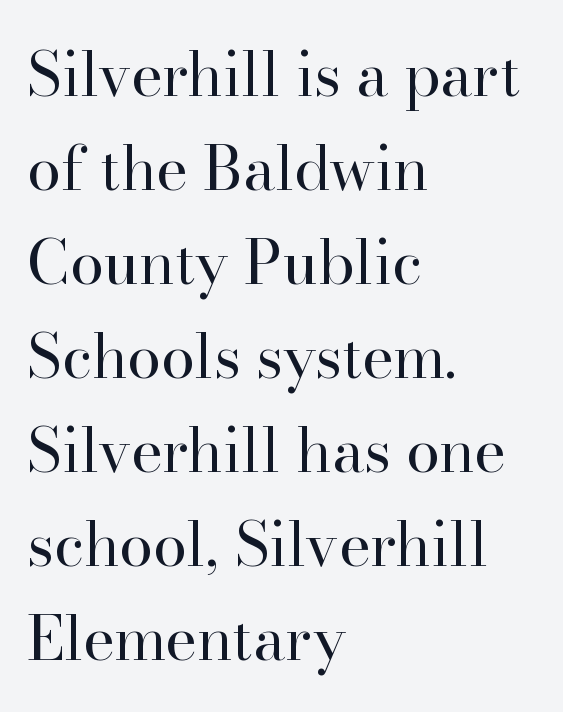
Q: Is the text bold? A: No.
Q: Is the text italic (slanted)? A: No, it is upright.
Q: Is the typeface a serif or a sans-serif typeface? A: Serif.
Q: Is the text underlined? A: No.
Q: How is the paragraph aligned? A: Left-aligned.
Q: Is the spacing between letters normal or unusually wide? A: Normal.
Q: Is the spacing between lines tight, normal or loose? A: Normal.
Q: Width (condensed, normal, or wide)? A: Normal.
Q: Stroke contrast? A: High.
Q: x-height? A: Small.
Q: Monospaced? A: No.
